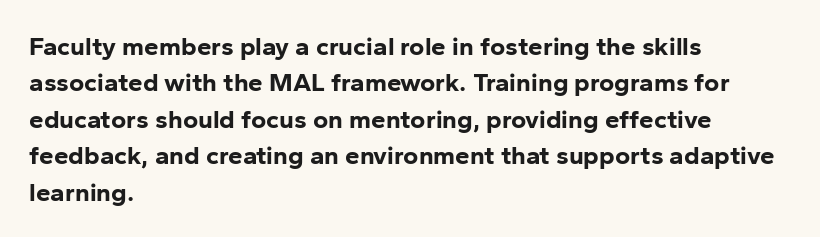
Q: Is the text bold? A: Yes.
Q: Is the text italic (slanted)? A: No, it is upright.
Q: Is the text underlined? A: No.
Q: How is the paragraph aligned? A: Left-aligned.
Q: Is the spacing between letters normal or unusually wide? A: Normal.
Q: Is the spacing between lines tight, normal or loose? A: Normal.
